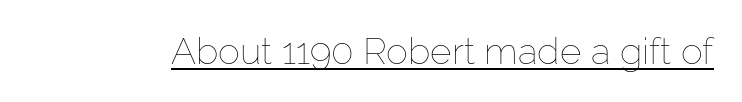
{"italic": "no", "bold": "no", "weight": "thin", "width": "normal", "stroke_contrast": "low", "x_height": "medium", "monospaced": "no", "underline": "yes", "letter_spacing": "normal", "letter_spacing_em": 0.0, "glyph_px": 37}
